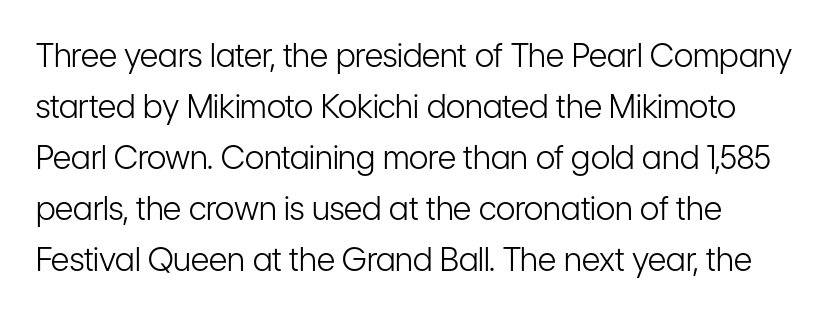
The image shows 32 px light, condensed sans-serif type, upright; set normal line spacing (1.59x), normal letter spacing, not underlined; low stroke contrast and a medium x-height.
